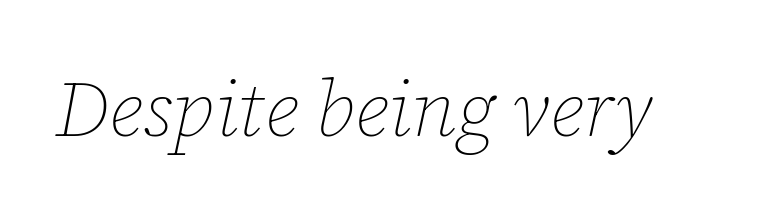
Q: Is the text bold? A: No.
Q: Is the text italic (slanted)? A: Yes, it leans right by about 12 degrees.
Q: Is the text underlined? A: No.
Q: Is the spacing between letters normal or unusually wide? A: Normal.
Q: Width (condensed, normal, or wide)? A: Normal.
Q: Stroke contrast? A: Low.
Q: x-height? A: Medium.
Q: Monospaced? A: No.
